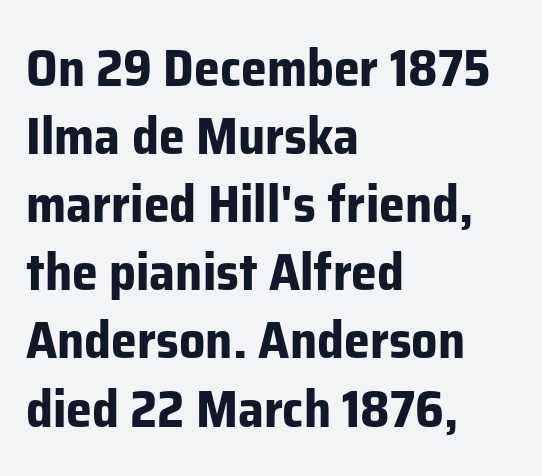
Is the letter spacing exaggerated? No — it looks like the ordinary default. The space directly below the letters is spotless. This is the regular roman posture of the typeface. How would I describe the line gaps? Plain and ordinary. The letters advance in unequal steps, a hallmark of proportional type.
